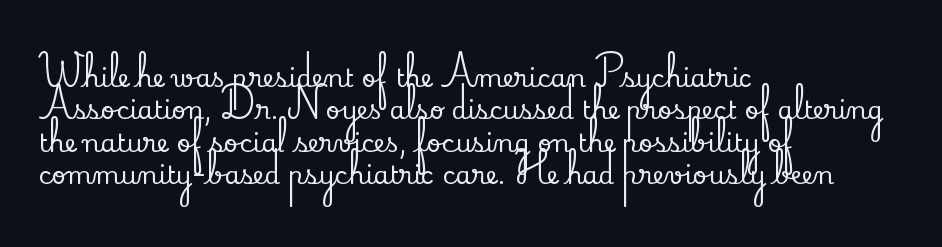
Q: Is the text italic (slanted)? A: No, it is upright.
Q: Is the text underlined? A: No.
Q: How is the paragraph aligned? A: Left-aligned.
Q: Is the spacing between letters normal or unusually wide? A: Normal.
Q: Is the spacing between lines tight, normal or loose? A: Normal.
